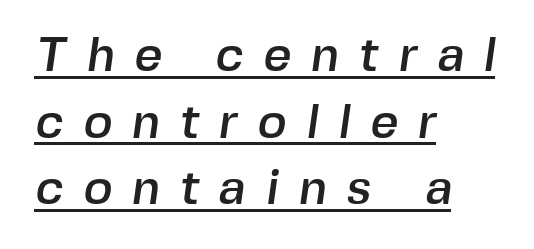
{"serif": "no", "width": "normal", "x_height": "medium", "monospaced": "no", "underline": "yes", "align": "left", "line_spacing": "normal", "line_spacing_ratio": 1.36, "letter_spacing": "wide", "letter_spacing_em": 0.4, "glyph_px": 49}
